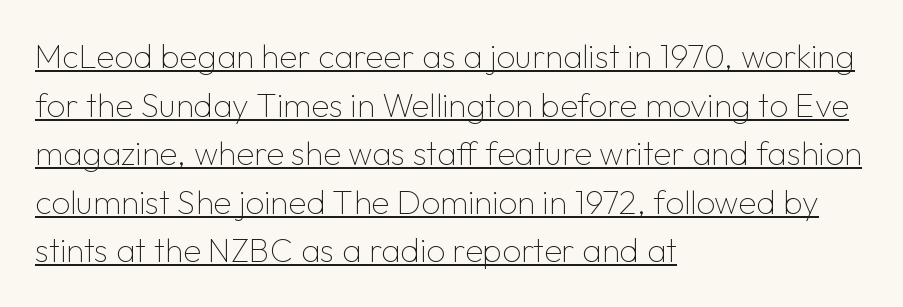
This is the regular roman posture of the typeface. Caption: multi-line text, flush left, ragged right. Notice how descenders clear the ascenders below comfortably — that's standard leading. The specimen includes a rule beneath the text block's lines. You could not count columns in this text — the font is proportionally spaced.
